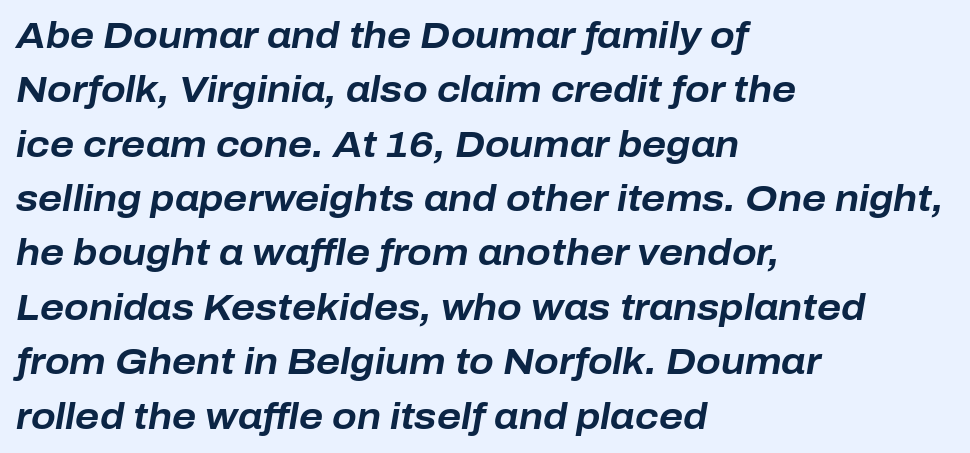
A bare baseline throughout the passage. Casual observation: everything's shoved over to the left. Regarding leading, the lines here are spaced in the standard way. You could not count columns in this text — the font is proportionally spaced. Standard letterfit; no display-style spreading of the glyphs. Weight check: bold — yes, fully.
